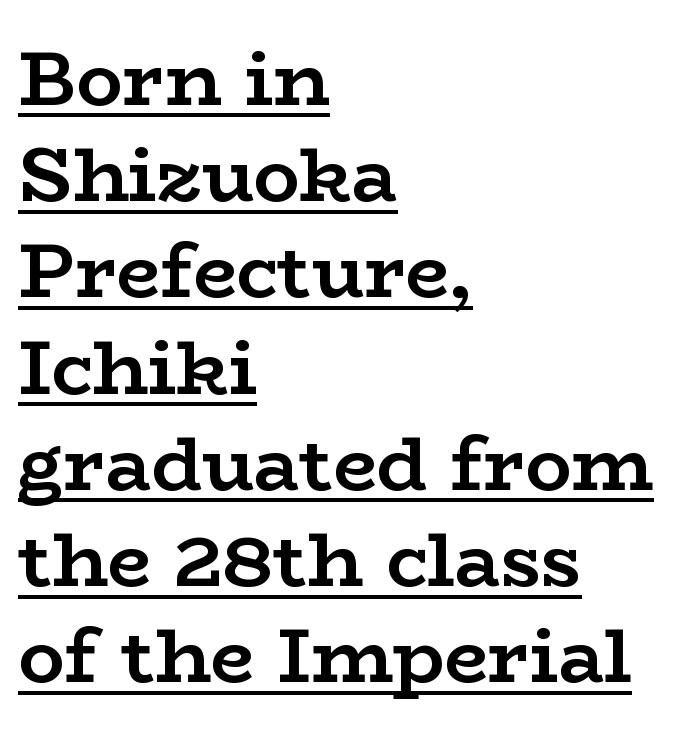
{"serif": "yes", "italic": "no", "bold": "yes", "weight": "semibold", "width": "wide", "stroke_contrast": "low", "x_height": "medium", "monospaced": "no", "underline": "yes", "align": "left", "line_spacing": "normal", "line_spacing_ratio": 1.25, "letter_spacing": "normal", "letter_spacing_em": 0.0, "glyph_px": 77}
